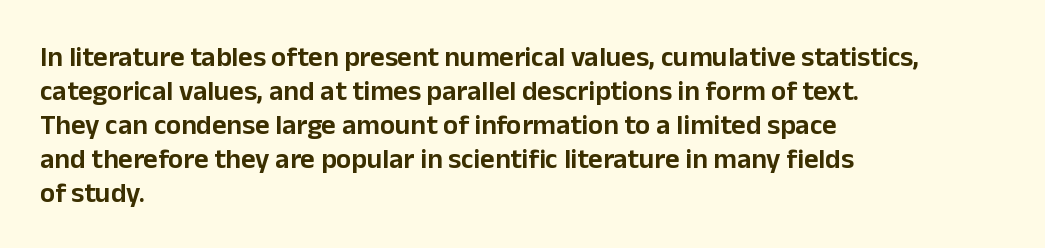
The paragraph has a hard left edge and a soft right edge. Unlike italic type, these characters show no tilt at all. The passage shown is typeset with a sans-serif family. These lines are rendered in a variable-pitch font. Only glyphs here, with clear space below each row. You could call the tracking neutral — neither tight nor loose.
